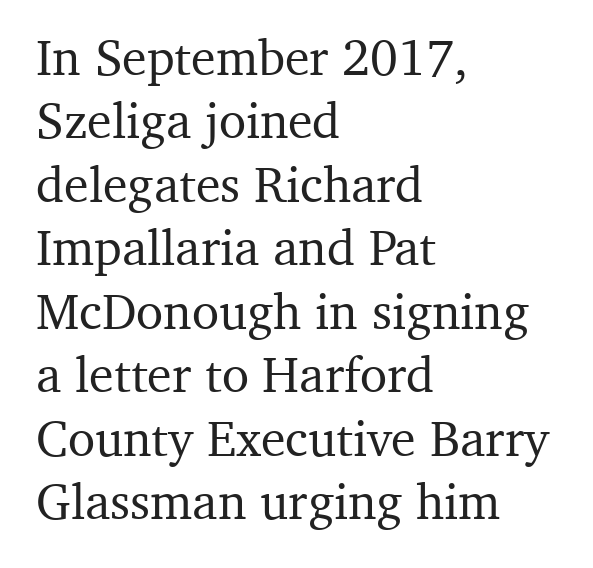
Does the type have serifs? Yes, each stem ends in a small foot. Letters rest on an invisible, unmarked baseline. Ascenders rise straight up at ninety degrees. The gaps between neighbouring characters are ordinary and unremarkable.
